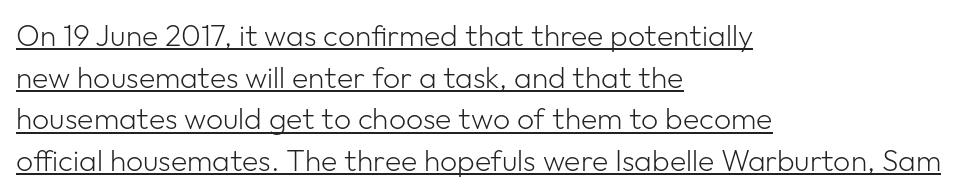
The image shows 30 px light sans-serif type, upright; set left-aligned, normal line spacing (1.39x), normal letter spacing, underlined; low stroke contrast and a medium x-height.
